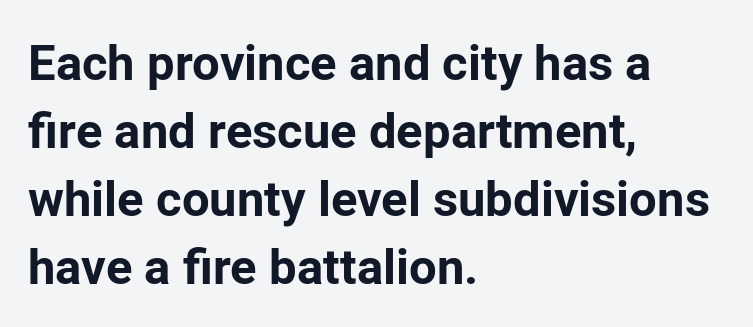
Letters rest on an invisible, unmarked baseline. No italicization has been applied; the sample stays upright. Honestly, the row spacing looks completely unremarkable. The rendering uses natural spacing where letterforms have individual widths. The lines are quadded left.
